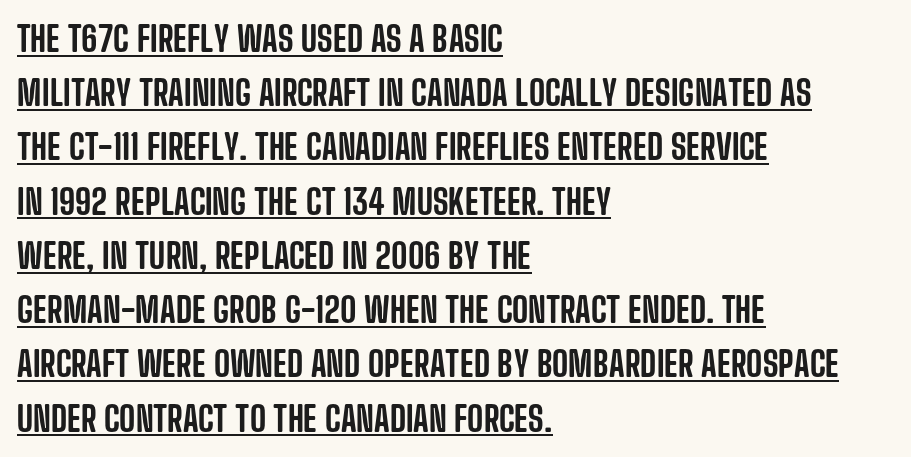
You could call the tracking neutral — neither tight nor loose. Typeset ragged right — the left edge is the straight one. This is sans-serif lettering, the kind often seen on screens and signage. The letters stand straight up with perfectly vertical stems. This is underlined copy, the kind a proofreader might mark for attention. Varying glyph widths throughout — classic text-font behaviour.
